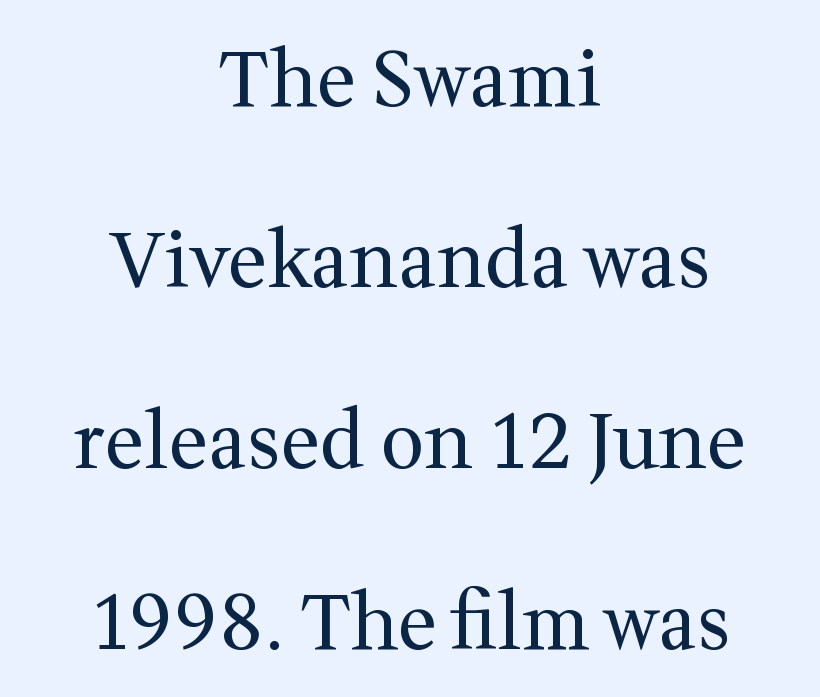
The image shows 77 px regular-weight serif type, upright; set centered, loose line spacing (2.35x), normal letter spacing, not underlined; medium stroke contrast and a medium x-height.
